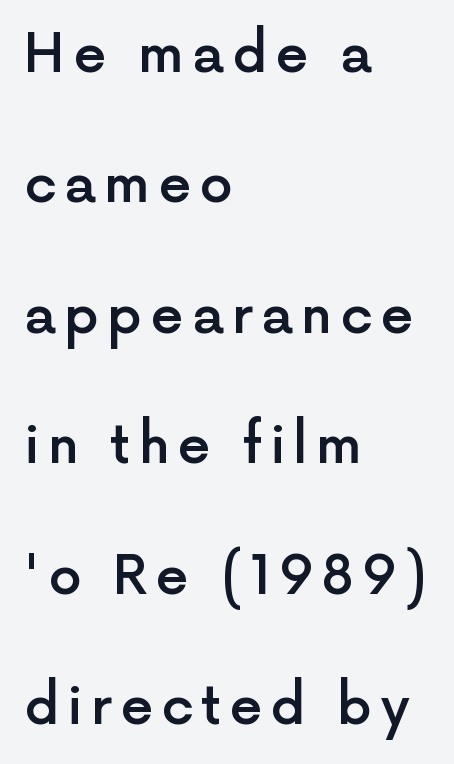
Q: Is the text bold? A: Semi-bold.
Q: Is the text italic (slanted)? A: No, it is upright.
Q: Is the typeface a serif or a sans-serif typeface? A: Sans-serif.
Q: Is the text underlined? A: No.
Q: How is the paragraph aligned? A: Left-aligned.
Q: Is the spacing between lines tight, normal or loose? A: Loose.
Q: Width (condensed, normal, or wide)? A: Normal.
Q: x-height? A: Medium.
Q: Monospaced? A: No.
